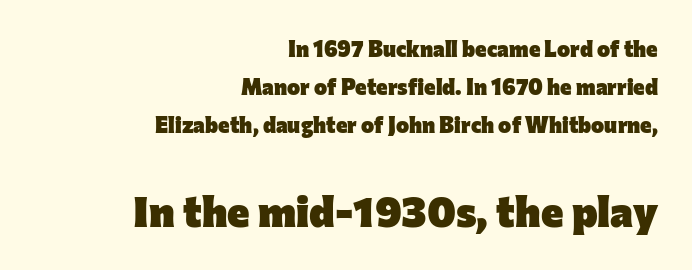
Q: Is the text bold? A: Yes.
Q: Is the text italic (slanted)? A: No, it is upright.
Q: Is the typeface a serif or a sans-serif typeface? A: Sans-serif.
Q: Is the text underlined? A: No.
Q: How is the paragraph aligned? A: Right-aligned.
Q: Is the spacing between letters normal or unusually wide? A: Normal.
Q: Which block of text is set in a larger size, the first (top) or the second (bottom)? A: The second (bottom) one.
Q: Width (condensed, normal, or wide)? A: Normal.
Q: Stroke contrast? A: Low.
Q: x-height? A: Medium.
Q: Monospaced? A: No.
